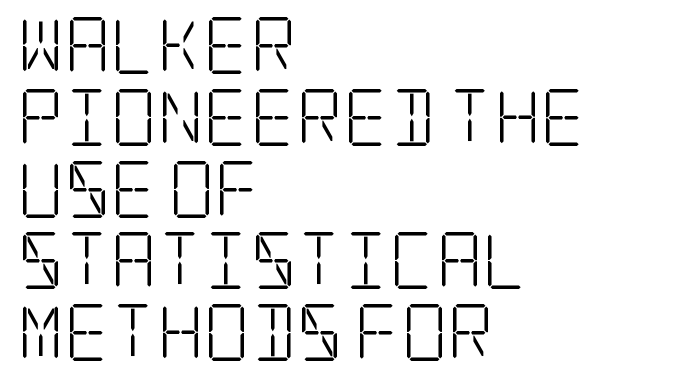
Compared with typical body copy, the letter spacing here is the same. Caption: multi-line text, flush left, ragged right. Vertical stems look standard width or narrower in stroke. The face used here is seriffed, in the tradition of book romans.
